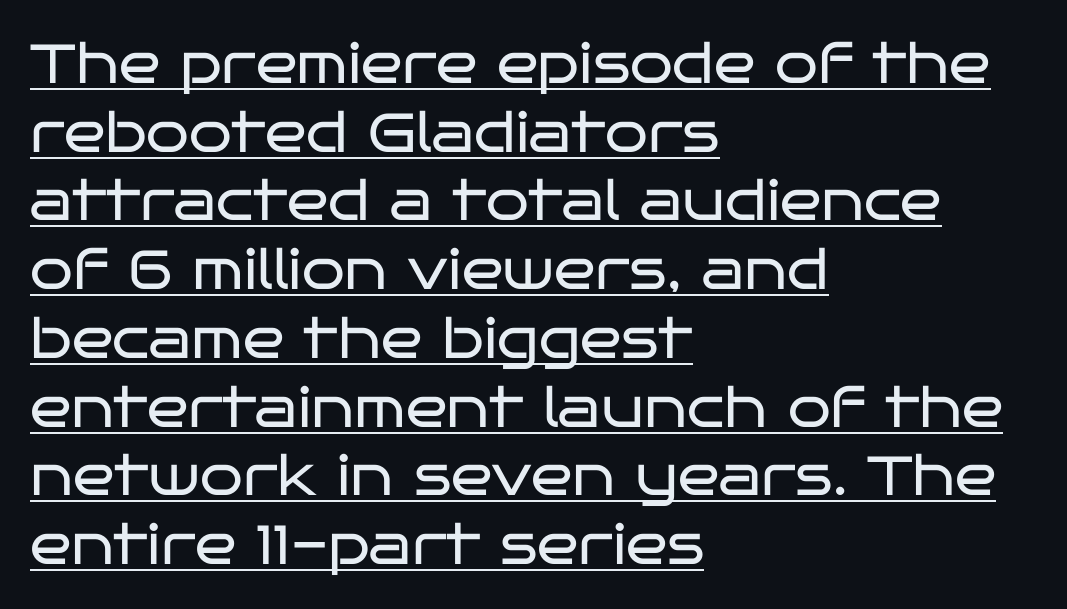
The image shows 55 px regular-weight, wide sans-serif type, upright; set left-aligned, normal line spacing (1.25x), normal letter spacing, underlined; low stroke contrast and a large x-height.
